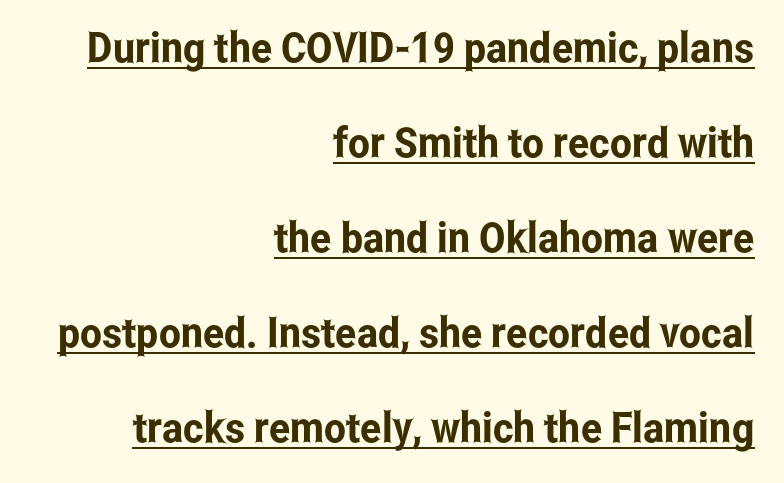
The image shows 42 px condensed sans-serif type, upright; set right-aligned, loose line spacing (2.26x), normal letter spacing, underlined; low stroke contrast and a medium x-height.
